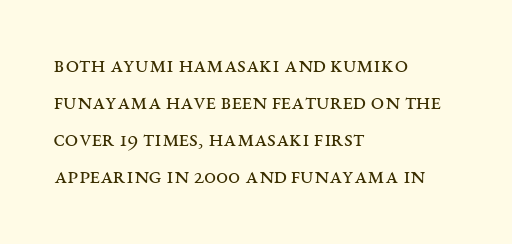
Q: Is the text bold? A: No.
Q: Is the text italic (slanted)? A: No, it is upright.
Q: Is the text underlined? A: No.
Q: How is the paragraph aligned? A: Left-aligned.
Q: Is the spacing between letters normal or unusually wide? A: Normal.
Q: Is the spacing between lines tight, normal or loose? A: Normal.
